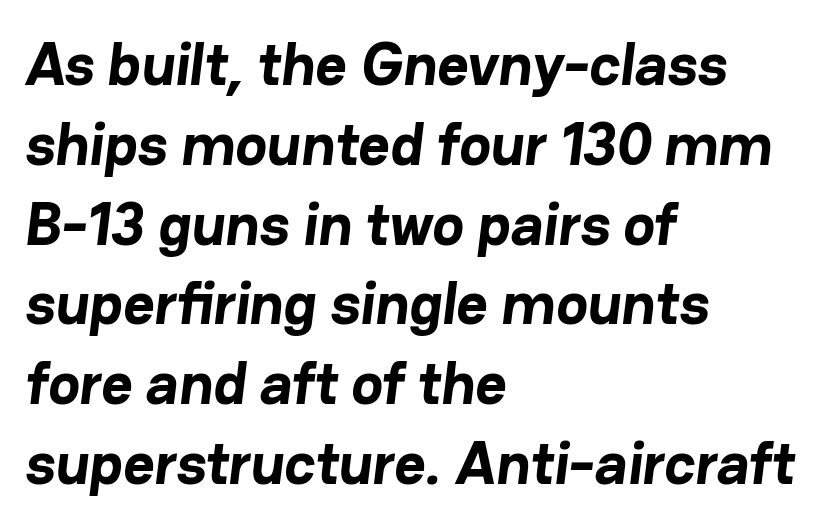
Q: Is the text bold? A: Yes.
Q: Is the typeface a serif or a sans-serif typeface? A: Sans-serif.
Q: Is the text underlined? A: No.
Q: How is the paragraph aligned? A: Left-aligned.
Q: Is the spacing between letters normal or unusually wide? A: Normal.
Q: Is the spacing between lines tight, normal or loose? A: Normal.
Q: Width (condensed, normal, or wide)? A: Normal.
Q: Stroke contrast? A: Low.
Q: x-height? A: Medium.
Q: Monospaced? A: No.
